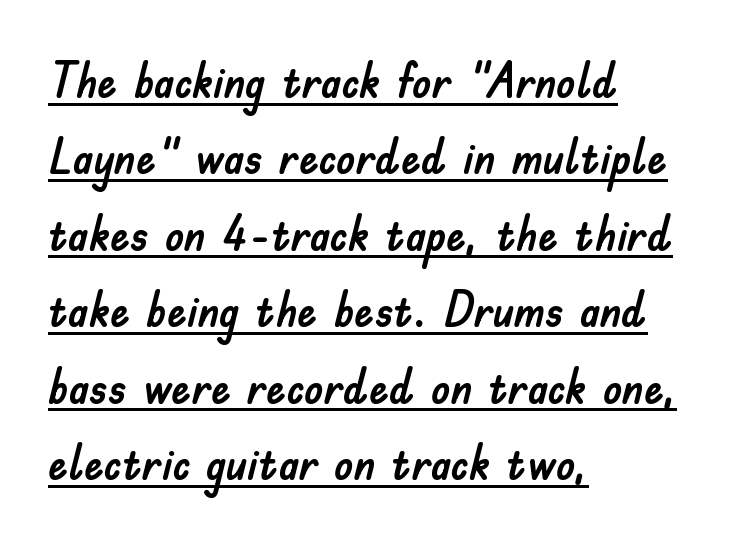
Q: Is the text italic (slanted)? A: Yes.
Q: Is the typeface a serif or a sans-serif typeface? A: Sans-serif.
Q: Is the text underlined? A: Yes.
Q: How is the paragraph aligned? A: Left-aligned.
Q: Is the spacing between letters normal or unusually wide? A: Normal.
Q: Is the spacing between lines tight, normal or loose? A: Normal.
Q: Width (condensed, normal, or wide)? A: Normal.
Q: Stroke contrast? A: Low.
Q: x-height? A: Small.
Q: Monospaced? A: No.
